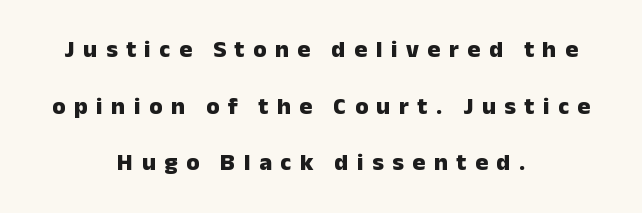
Q: Is the text bold? A: Yes.
Q: Is the text italic (slanted)? A: No, it is upright.
Q: Is the text underlined? A: No.
Q: How is the paragraph aligned? A: Centered.
Q: Is the spacing between letters normal or unusually wide? A: Unusually wide.
Q: Is the spacing between lines tight, normal or loose? A: Loose.
